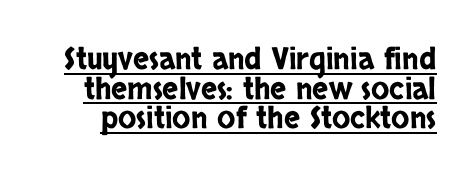
The image shows 30 px condensed sans-serif type, upright; set tight line spacing (0.99x), normal letter spacing, underlined; low stroke contrast and a large x-height.
